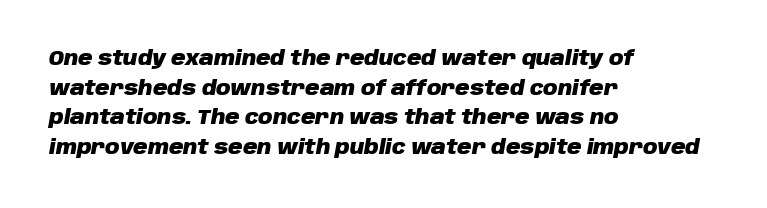
The image shows 20 px bold type, italic (leaning right); set left-aligned, normal line spacing (1.48x), normal letter spacing, not underlined.
